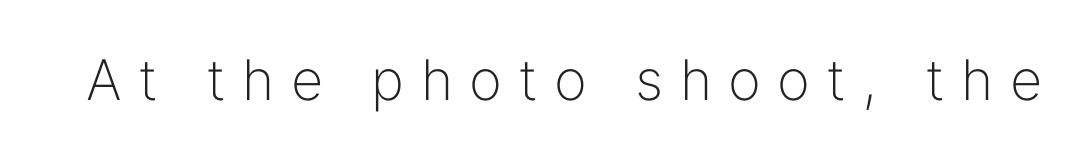
A quiet, ordinary-to-light weight characterises the typeface. These lines have a slow, spaced-out rhythm from letter to letter. Posture: upright roman. The space directly below the letters is spotless.
